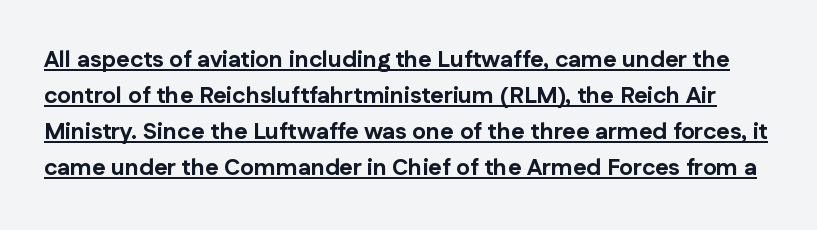
{"italic": "no", "bold": "yes", "underline": "yes", "line_spacing": "normal", "line_spacing_ratio": 1.57, "letter_spacing": "normal", "letter_spacing_em": 0.0, "glyph_px": 23}
